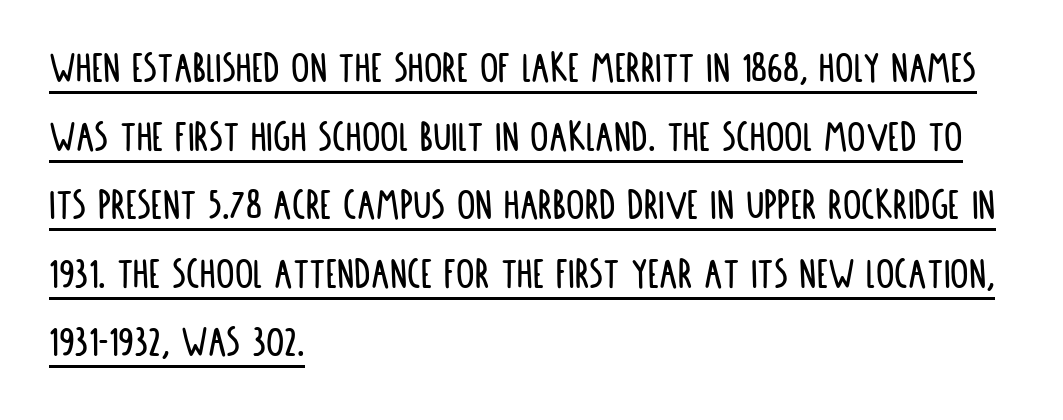
Q: Is the text italic (slanted)? A: No, it is upright.
Q: Is the typeface a serif or a sans-serif typeface? A: Sans-serif.
Q: Is the text underlined? A: Yes.
Q: How is the paragraph aligned? A: Left-aligned.
Q: Is the spacing between letters normal or unusually wide? A: Normal.
Q: Is the spacing between lines tight, normal or loose? A: Normal.
Q: Width (condensed, normal, or wide)? A: Condensed.
Q: Stroke contrast? A: Low.
Q: x-height? A: Large.
Q: Monospaced? A: No.
